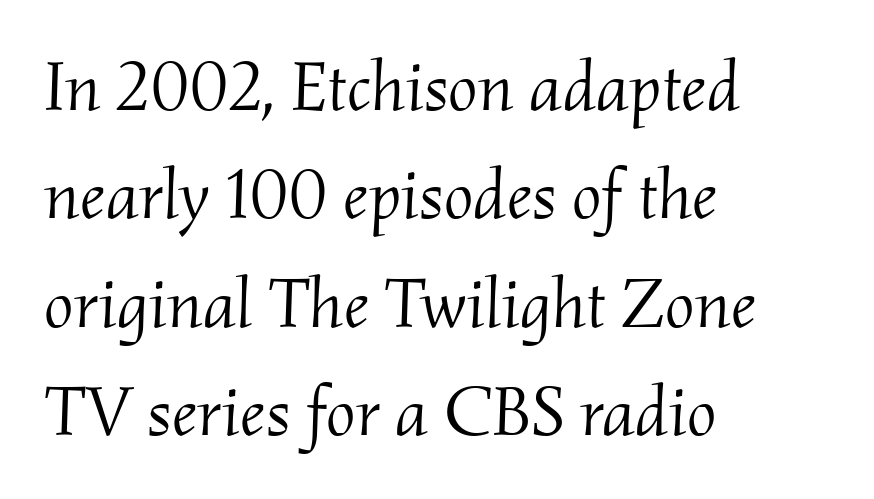
Q: Is the text bold? A: No.
Q: Is the text italic (slanted)? A: Yes, it leans right by about 2 degrees.
Q: Is the typeface a serif or a sans-serif typeface? A: Serif.
Q: Is the text underlined? A: No.
Q: How is the paragraph aligned? A: Left-aligned.
Q: Is the spacing between letters normal or unusually wide? A: Normal.
Q: Is the spacing between lines tight, normal or loose? A: Normal.
Q: Width (condensed, normal, or wide)? A: Normal.
Q: Stroke contrast? A: Medium.
Q: x-height? A: Small.
Q: Monospaced? A: No.
